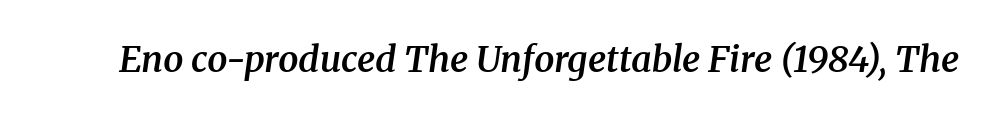
Q: Is the text bold? A: Semi-bold.
Q: Is the text italic (slanted)? A: Yes, it leans right by about 8 degrees.
Q: Is the typeface a serif or a sans-serif typeface? A: Serif.
Q: Is the text underlined? A: No.
Q: Is the spacing between letters normal or unusually wide? A: Normal.
Q: Width (condensed, normal, or wide)? A: Normal.
Q: Stroke contrast? A: Medium.
Q: x-height? A: Medium.
Q: Monospaced? A: No.
